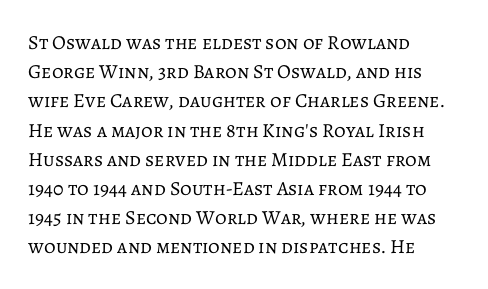
Q: Is the text bold? A: No.
Q: Is the text italic (slanted)? A: No, it is upright.
Q: Is the text underlined? A: No.
Q: How is the paragraph aligned? A: Left-aligned.
Q: Is the spacing between letters normal or unusually wide? A: Normal.
Q: Is the spacing between lines tight, normal or loose? A: Normal.
